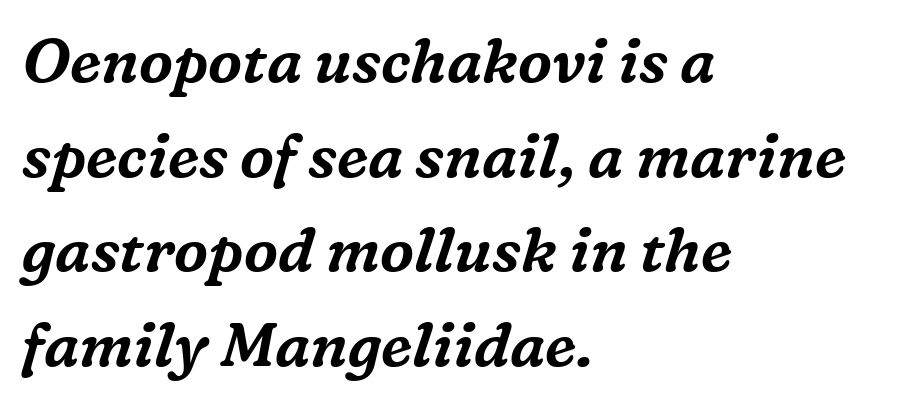
A normal amount of white space separates one row of letters from the next. If you drew a line through each stem, it would be angled. Only glyphs here, with clear space below each row. Typographically, this falls in the serif category.
